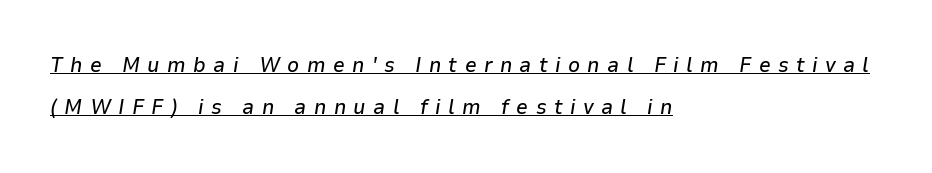
{"italic": "yes", "lean": "right", "slant_degrees": 9, "underline": "yes", "align": "left", "line_spacing": "loose", "line_spacing_ratio": 2.01, "letter_spacing": "wide", "letter_spacing_em": 0.35, "glyph_px": 21}
